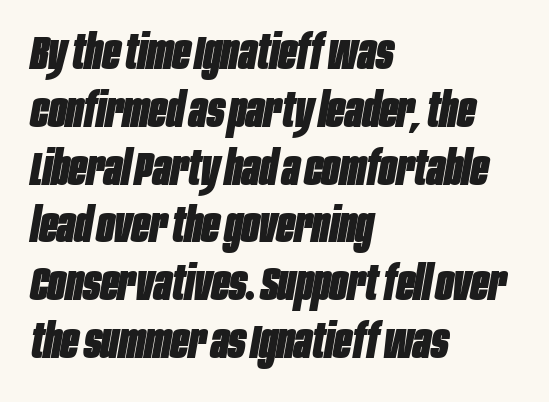
{"italic": "yes", "lean": "right", "slant_degrees": 10, "bold": "yes", "weight": "heavy", "width": "condensed", "stroke_contrast": "low", "x_height": "large", "monospaced": "no", "underline": "no", "align": "left", "line_spacing_ratio": 1.23, "letter_spacing": "normal", "letter_spacing_em": 0.0, "glyph_px": 47}
